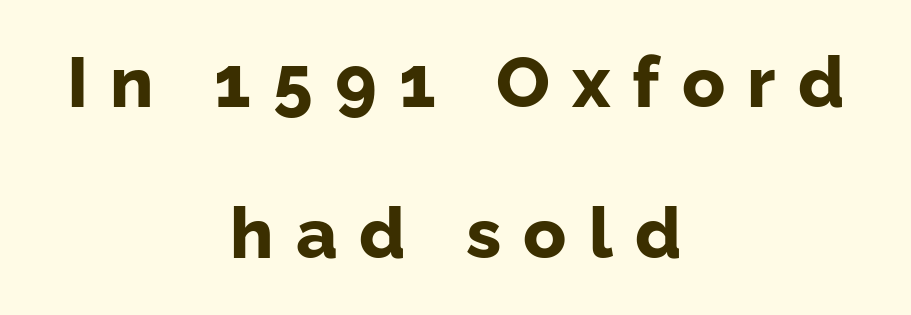
{"serif": "no", "italic": "no", "bold": "yes", "weight": "bold", "width": "normal", "stroke_contrast": "low", "x_height": "medium", "monospaced": "no", "underline": "no", "align": "center", "line_spacing": "loose", "line_spacing_ratio": 2.12, "letter_spacing": "wide", "letter_spacing_em": 0.31, "glyph_px": 71}
